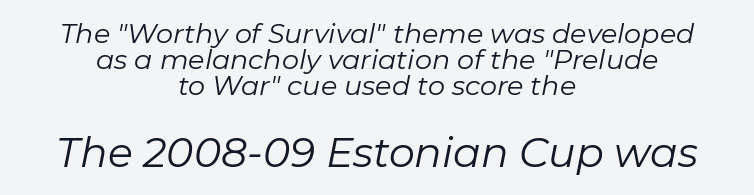
{"italic": "yes", "lean": "right", "slant_degrees": 11, "bold": "no", "weight": "regular", "width": "normal", "stroke_contrast": "low", "x_height": "medium", "monospaced": "no", "underline": "no", "align": "center", "line_spacing": "tight", "line_spacing_ratio": 0.97, "letter_spacing": "normal", "letter_spacing_em": 0.0, "larger_block": "second", "size_ratio": 1.52, "glyph_px": 41}
